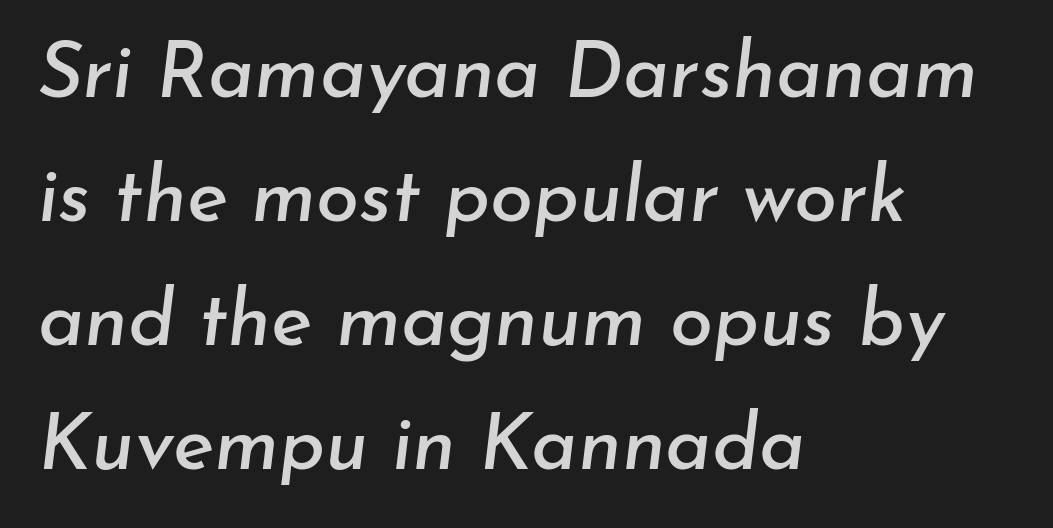
The image shows 78 px text type, italic (leaning right); set left-aligned, normal line spacing (1.59x), normal letter spacing, not underlined; low stroke contrast and a small x-height.
